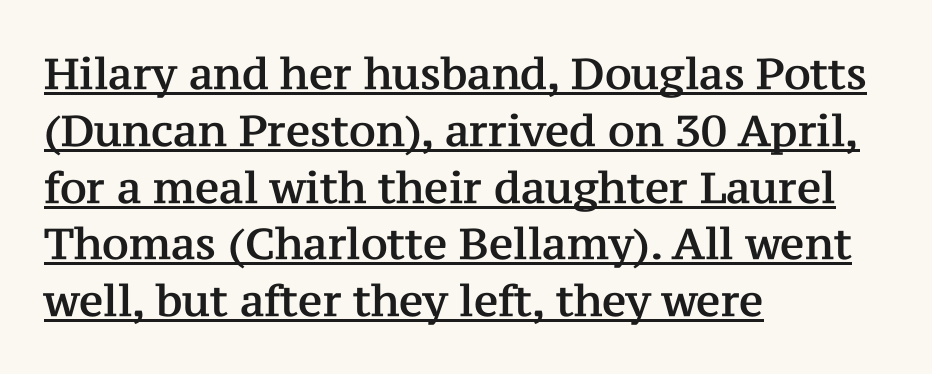
Q: Is the text italic (slanted)? A: No, it is upright.
Q: Is the typeface a serif or a sans-serif typeface? A: Serif.
Q: Is the text underlined? A: Yes.
Q: How is the paragraph aligned? A: Left-aligned.
Q: Is the spacing between letters normal or unusually wide? A: Normal.
Q: Is the spacing between lines tight, normal or loose? A: Normal.
Q: Width (condensed, normal, or wide)? A: Normal.
Q: Stroke contrast? A: Medium.
Q: x-height? A: Medium.
Q: Monospaced? A: No.
